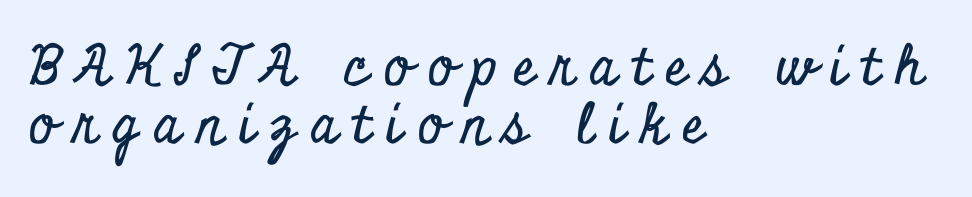
Q: Is the text italic (slanted)? A: Yes.
Q: Is the typeface a serif or a sans-serif typeface? A: Serif.
Q: Is the text underlined? A: No.
Q: How is the paragraph aligned? A: Left-aligned.
Q: Is the spacing between letters normal or unusually wide? A: Unusually wide.
Q: Is the spacing between lines tight, normal or loose? A: Tight.
Q: Width (condensed, normal, or wide)? A: Condensed.
Q: Stroke contrast? A: Low.
Q: x-height? A: Small.
Q: Monospaced? A: No.
